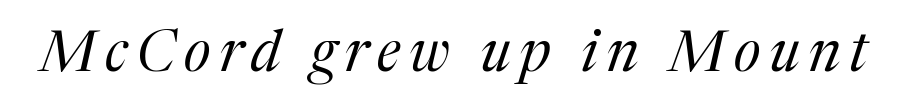
{"serif": "yes", "italic": "yes", "lean": "right", "slant_degrees": 17, "bold": "no", "weight": "regular", "width": "normal", "stroke_contrast": "medium", "x_height": "medium", "monospaced": "no", "underline": "no", "glyph_px": 57}
